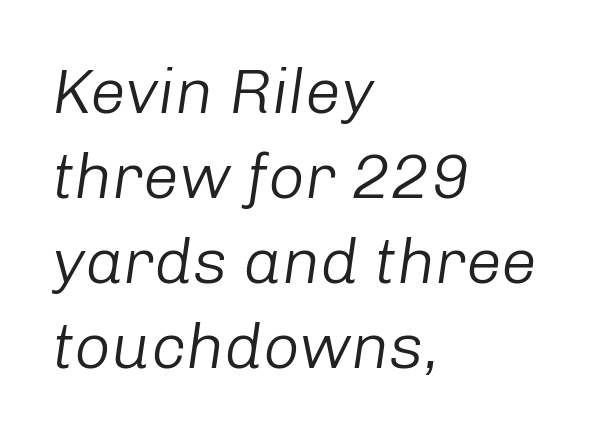
The image shows 64 px light type, italic (leaning right); set left-aligned, normal line spacing (1.33x), normal letter spacing, not underlined; low stroke contrast and a medium x-height.
